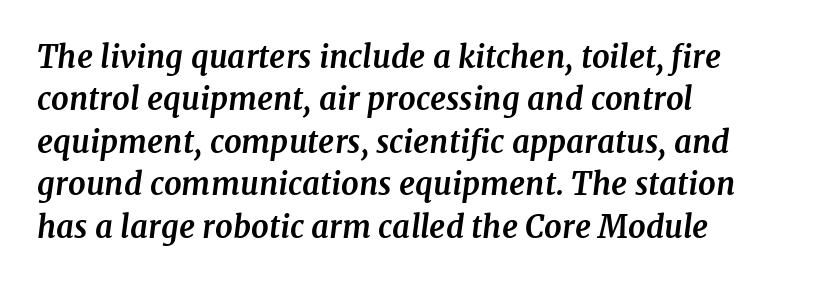
Q: Is the text bold? A: Yes.
Q: Is the text italic (slanted)? A: Yes, it leans right by about 7 degrees.
Q: Is the typeface a serif or a sans-serif typeface? A: Serif.
Q: Is the text underlined? A: No.
Q: How is the paragraph aligned? A: Left-aligned.
Q: Is the spacing between letters normal or unusually wide? A: Normal.
Q: Is the spacing between lines tight, normal or loose? A: Normal.
Q: Width (condensed, normal, or wide)? A: Normal.
Q: Stroke contrast? A: Medium.
Q: x-height? A: Medium.
Q: Monospaced? A: No.
